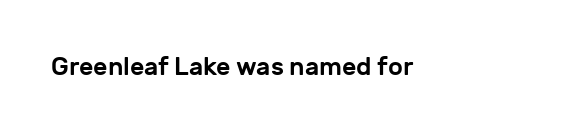
The image shows 25 px text type, upright; set normal letter spacing, not underlined.
